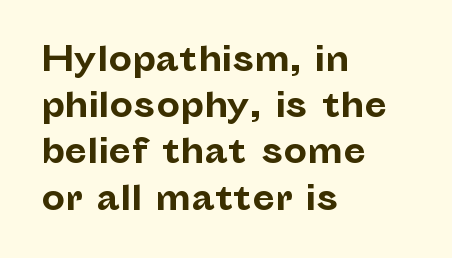
{"serif": "no", "italic": "no", "bold": "yes", "weight": "bold", "width": "normal", "stroke_contrast": "low", "x_height": "medium", "monospaced": "no", "underline": "no", "align": "left", "line_spacing": "normal", "line_spacing_ratio": 1.4, "letter_spacing": "normal", "letter_spacing_em": 0.0, "glyph_px": 33}
